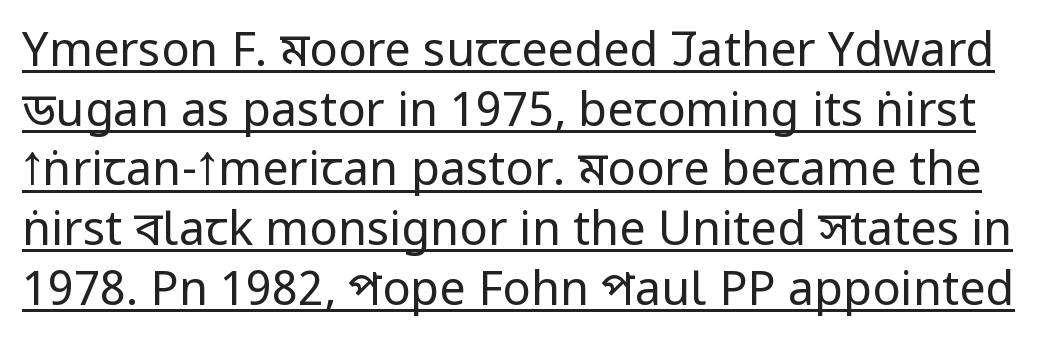
Honestly, the row spacing looks completely unremarkable. Serif or sans? Sans — the stroke terminals are bare. You can tell it's not italic because the verticals are truly vertical. The characters are drawn with everyday or finer stroke widths.
